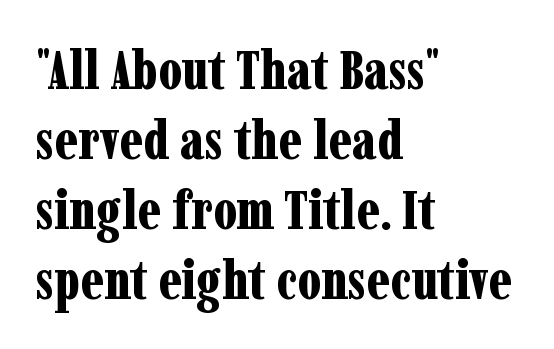
The image shows 55 px bold, condensed serif type, upright; set left-aligned, normal line spacing (1.27x), normal letter spacing, not underlined; low stroke contrast and a medium x-height.
